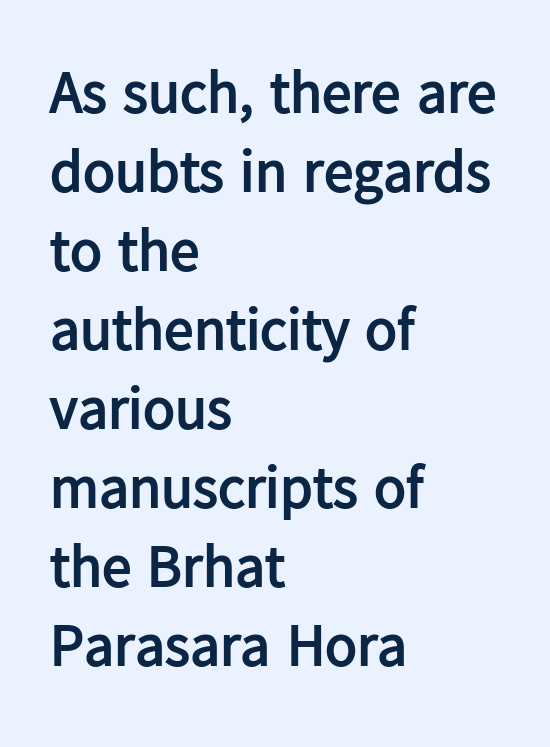
Q: Is the text bold? A: Yes.
Q: Is the text italic (slanted)? A: No, it is upright.
Q: Is the typeface a serif or a sans-serif typeface? A: Sans-serif.
Q: Is the text underlined? A: No.
Q: How is the paragraph aligned? A: Left-aligned.
Q: Is the spacing between letters normal or unusually wide? A: Normal.
Q: Is the spacing between lines tight, normal or loose? A: Normal.
Q: Width (condensed, normal, or wide)? A: Normal.
Q: Stroke contrast? A: Low.
Q: x-height? A: Medium.
Q: Monospaced? A: No.
